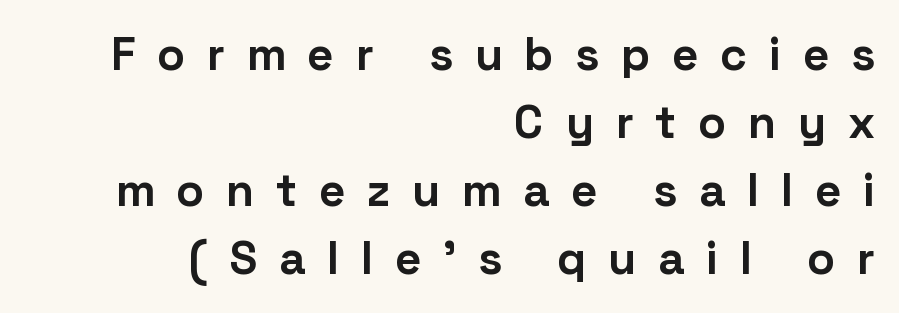
The image shows 46 px bold sans-serif type, upright; set right-aligned, normal line spacing (1.48x), unusually wide letter spacing (+0.47 em), not underlined; low stroke contrast and a medium x-height.
